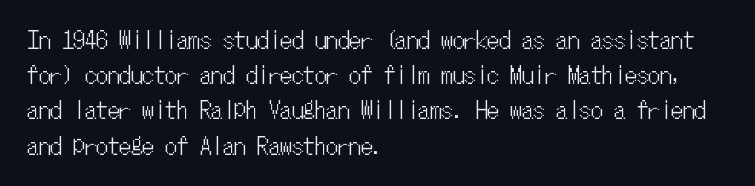
{"italic": "no", "underline": "no", "align": "left", "line_spacing": "normal", "line_spacing_ratio": 1.53, "letter_spacing": "normal", "letter_spacing_em": 0.0, "glyph_px": 23}
